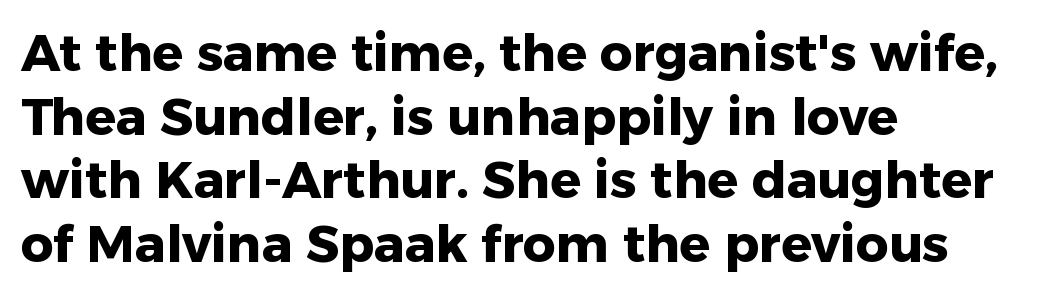
The passage shown is not underscored anywhere. A typesetter would call this zero additional tracking. Typesetter's note: full bold, strokes at maximum text heaviness. Do the letters lean? They stand straight. A typesetter would call this leading conventional body-copy spacing.
